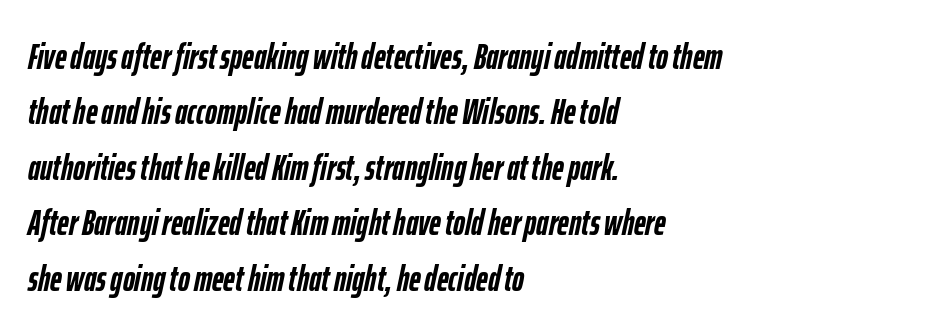
The typesetter chose a ragged-right arrangement here. Do the characters align in a grid? No, the font is proportional. Lines of text with bare space underneath. Standard letterfit; no display-style spreading of the glyphs. The glyphs have the mass of a bold cut. The letters are slanted; this is an italic face.
